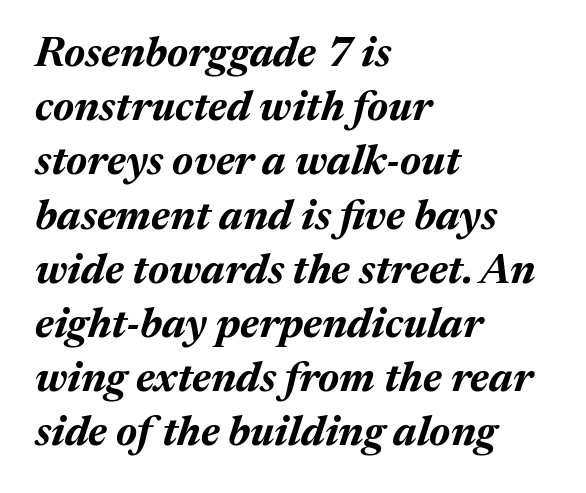
{"italic": "yes", "lean": "right", "slant_degrees": 17, "bold": "yes", "weight": "bold", "width": "normal", "stroke_contrast": "medium", "x_height": "medium", "monospaced": "no", "underline": "no", "align": "left", "line_spacing": "normal", "line_spacing_ratio": 1.29, "letter_spacing": "normal", "letter_spacing_em": 0.0, "glyph_px": 42}
